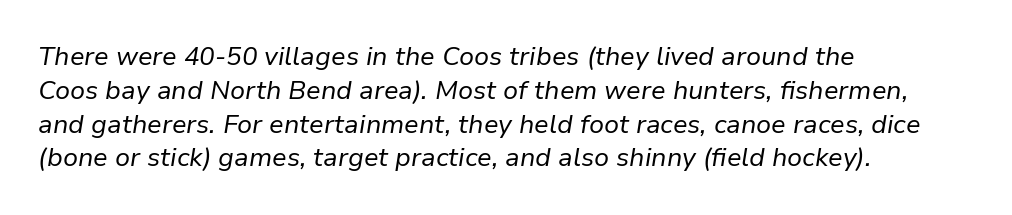
The image shows 26 px text type, italic (leaning right); set left-aligned, normal line spacing (1.3x), normal letter spacing, not underlined.
